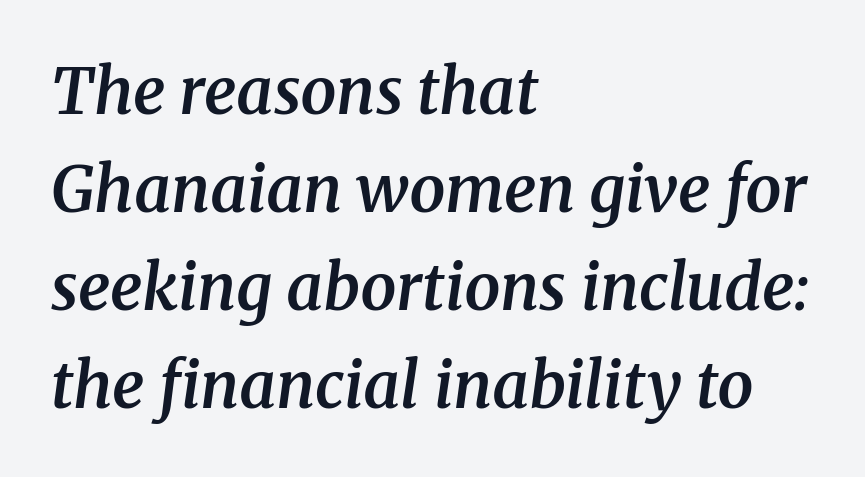
{"serif": "yes", "italic": "yes", "lean": "right", "slant_degrees": 8, "bold": "semi", "weight": "semibold", "width": "normal", "stroke_contrast": "medium", "x_height": "medium", "monospaced": "no", "underline": "no", "align": "left", "line_spacing": "normal", "line_spacing_ratio": 1.53, "letter_spacing": "normal", "letter_spacing_em": 0.0, "glyph_px": 64}
